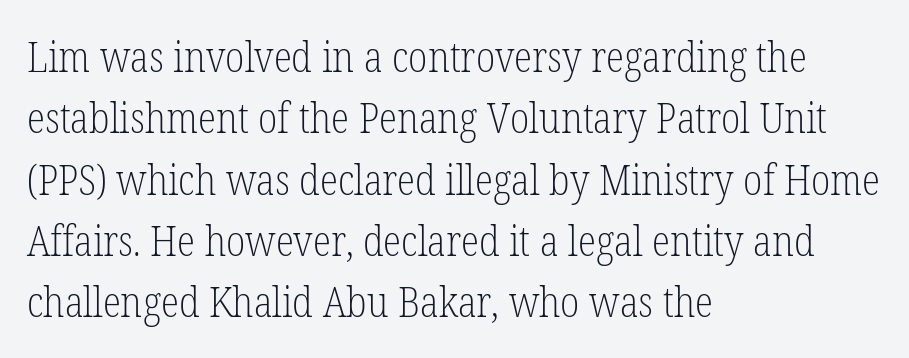
The image shows 42 px light, condensed serif type, upright; set left-aligned, normal line spacing (1.46x), normal letter spacing, not underlined; low stroke contrast and a medium x-height.
